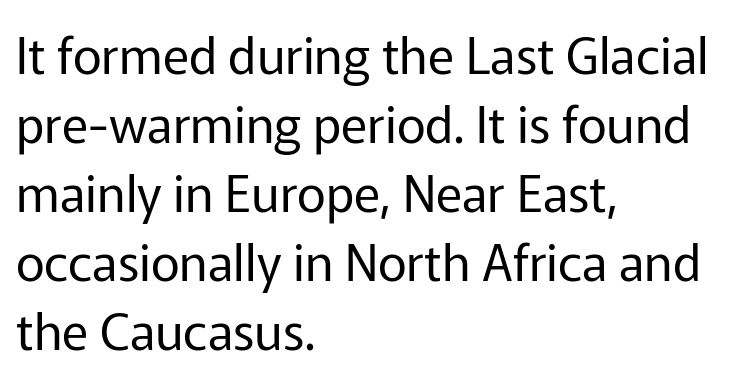
The image shows 50 px regular-weight sans-serif type, upright; set left-aligned, normal line spacing (1.38x), normal letter spacing, not underlined; low stroke contrast and a medium x-height.
